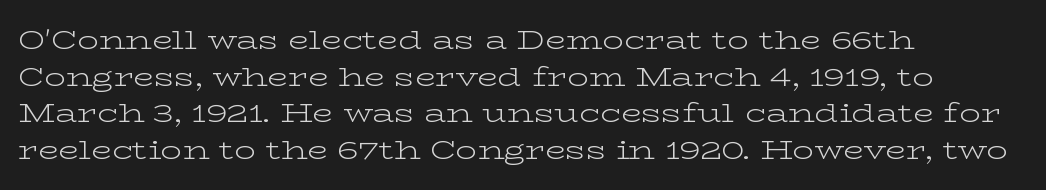
Q: Is the text bold? A: No.
Q: Is the text italic (slanted)? A: No, it is upright.
Q: Is the text underlined? A: No.
Q: How is the paragraph aligned? A: Left-aligned.
Q: Is the spacing between letters normal or unusually wide? A: Normal.
Q: Is the spacing between lines tight, normal or loose? A: Normal.
